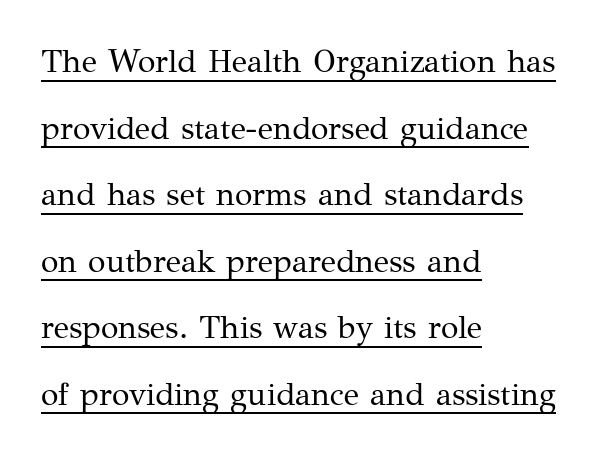
Q: Is the text bold? A: No.
Q: Is the text italic (slanted)? A: No, it is upright.
Q: Is the typeface a serif or a sans-serif typeface? A: Serif.
Q: Is the text underlined? A: Yes.
Q: How is the paragraph aligned? A: Left-aligned.
Q: Is the spacing between letters normal or unusually wide? A: Normal.
Q: Is the spacing between lines tight, normal or loose? A: Loose.
Q: Width (condensed, normal, or wide)? A: Normal.
Q: Stroke contrast? A: Medium.
Q: x-height? A: Medium.
Q: Monospaced? A: No.
